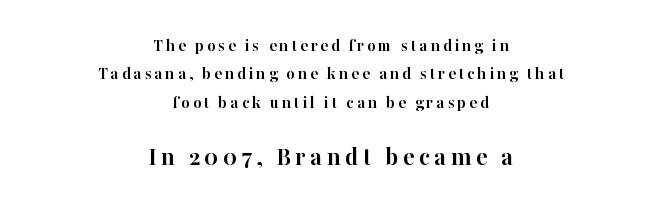
Q: Is the text bold? A: Yes.
Q: Is the text italic (slanted)? A: No, it is upright.
Q: Is the text underlined? A: No.
Q: How is the paragraph aligned? A: Centered.
Q: Is the spacing between lines tight, normal or loose? A: Normal.
Q: Which block of text is set in a larger size, the first (top) or the second (bottom)? A: The second (bottom) one.
